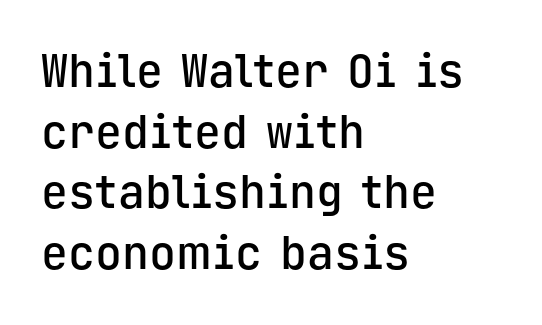
Q: Is the text bold? A: Semi-bold.
Q: Is the text italic (slanted)? A: No, it is upright.
Q: Is the typeface a serif or a sans-serif typeface? A: Sans-serif.
Q: Is the text underlined? A: No.
Q: How is the paragraph aligned? A: Left-aligned.
Q: Is the spacing between letters normal or unusually wide? A: Normal.
Q: Is the spacing between lines tight, normal or loose? A: Normal.
Q: Width (condensed, normal, or wide)? A: Normal.
Q: Stroke contrast? A: Low.
Q: x-height? A: Medium.
Q: Monospaced? A: Yes.
